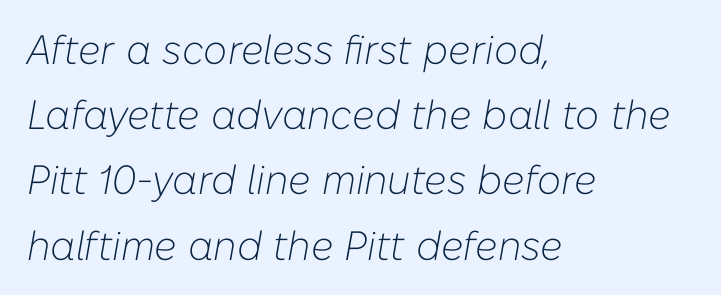
{"italic": "yes", "lean": "right", "slant_degrees": 10, "bold": "no", "weight": "light", "width": "normal", "stroke_contrast": "low", "x_height": "medium", "monospaced": "no", "underline": "no", "align": "left", "line_spacing": "normal", "line_spacing_ratio": 1.59, "letter_spacing": "normal", "letter_spacing_em": 0.0, "glyph_px": 41}
